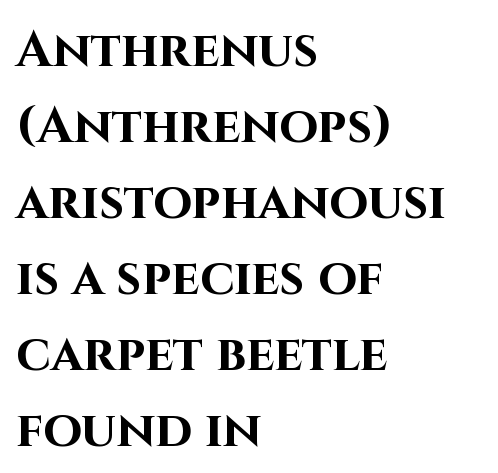
Descender tails drop into unmarked territory. The characters display no serif detailing; their extremities are plain. Horizontally, the lines are justified to the leading edge only. Think of a printed novel: that variable character pitch is what you see here. The rendering uses a bold face; every stroke is thick and dark.
